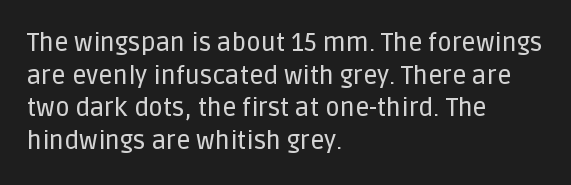
The tracking reads as untouched default to a designer's eye. Has an underline been added? It has not. Where is the straight margin? On the left. A typesetter would call this leading conventional body-copy spacing.
